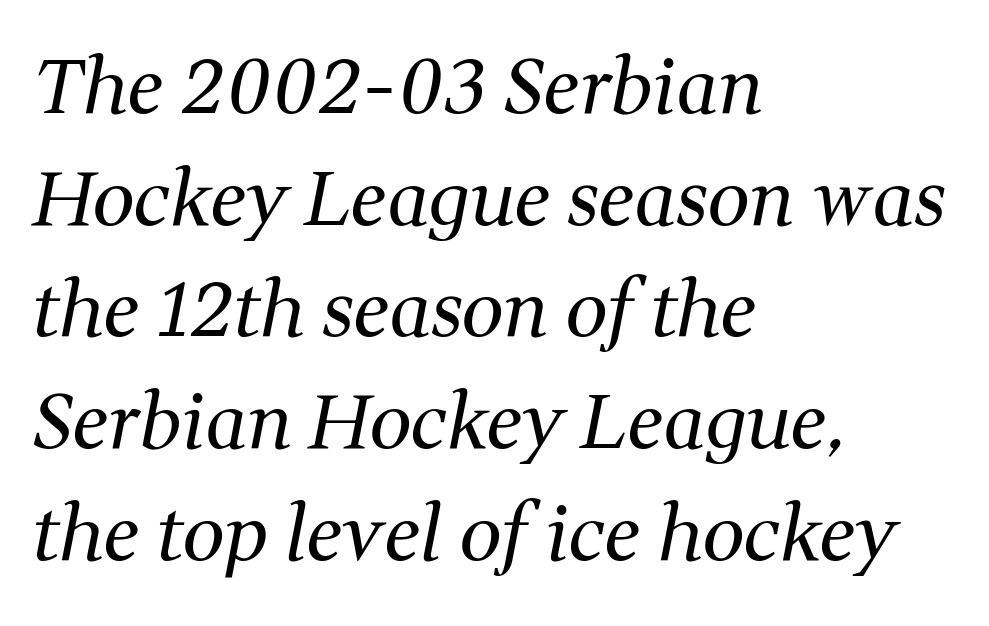
{"serif": "yes", "italic": "yes", "lean": "right", "slant_degrees": 11, "bold": "no", "weight": "regular", "width": "normal", "stroke_contrast": "medium", "x_height": "medium", "monospaced": "no", "underline": "no", "align": "left", "line_spacing": "normal", "line_spacing_ratio": 1.49, "letter_spacing": "normal", "letter_spacing_em": 0.0, "glyph_px": 75}
